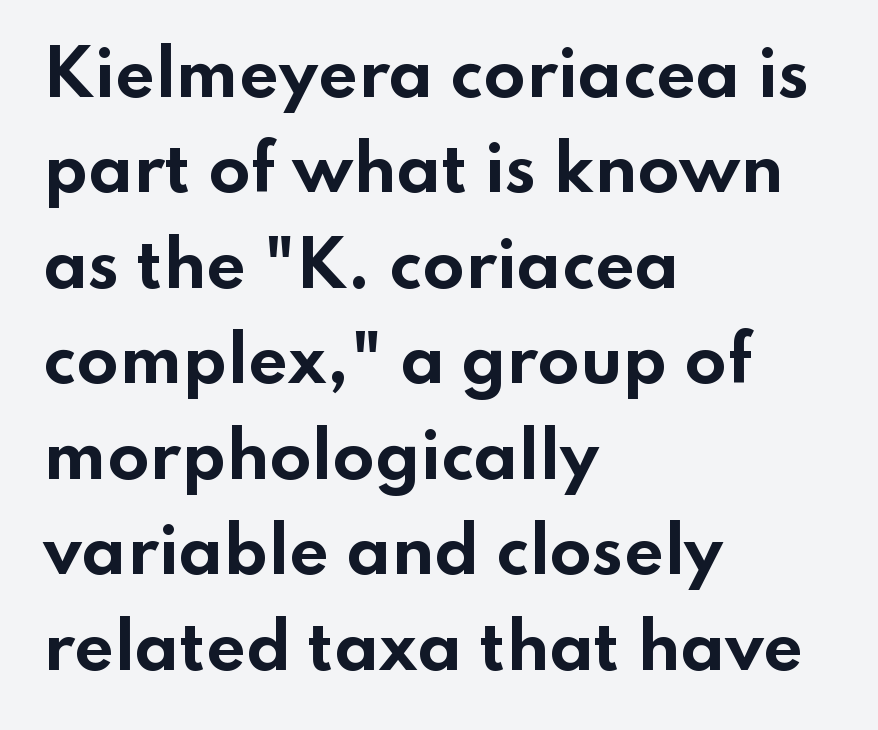
{"serif": "no", "italic": "no", "bold": "yes", "weight": "bold", "width": "wide", "stroke_contrast": "low", "x_height": "small", "monospaced": "no", "underline": "no", "align": "left", "line_spacing": "normal", "line_spacing_ratio": 1.54, "letter_spacing": "normal", "letter_spacing_em": 0.0, "glyph_px": 62}
